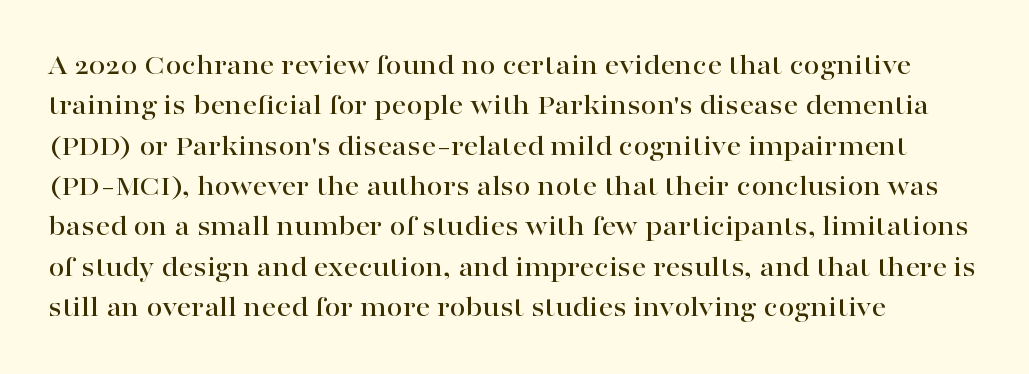
The image shows 29 px wide serif type, upright; set left-aligned, normal line spacing (1.39x), normal letter spacing, not underlined; high stroke contrast and a medium x-height.
